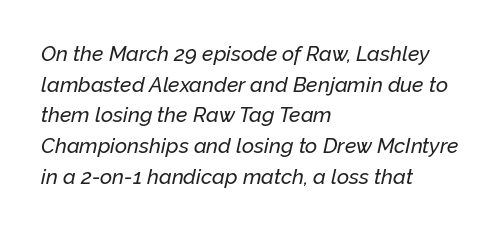
Q: Is the text italic (slanted)? A: Yes, it leans right by about 12 degrees.
Q: Is the text underlined? A: No.
Q: How is the paragraph aligned? A: Left-aligned.
Q: Is the spacing between letters normal or unusually wide? A: Normal.
Q: Is the spacing between lines tight, normal or loose? A: Normal.
